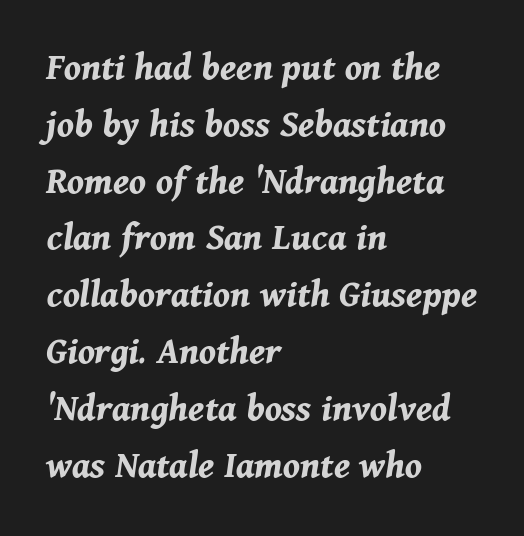
{"italic": "yes", "lean": "right", "slant_degrees": 11, "bold": "yes", "weight": "bold", "width": "normal", "stroke_contrast": "medium", "x_height": "medium", "monospaced": "no", "underline": "no", "align": "left", "line_spacing": "normal", "line_spacing_ratio": 1.42, "letter_spacing": "normal", "letter_spacing_em": 0.0, "glyph_px": 40}
